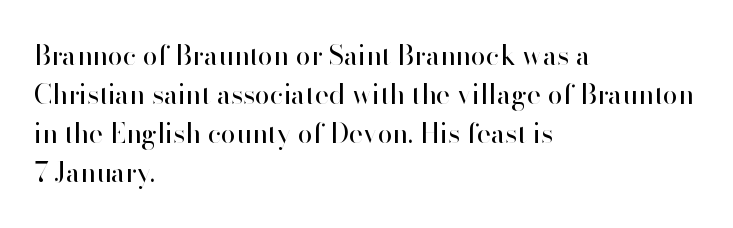
{"italic": "no", "bold": "no", "underline": "no", "align": "left", "line_spacing": "normal", "line_spacing_ratio": 1.45, "letter_spacing": "normal", "letter_spacing_em": 0.0, "glyph_px": 27}
